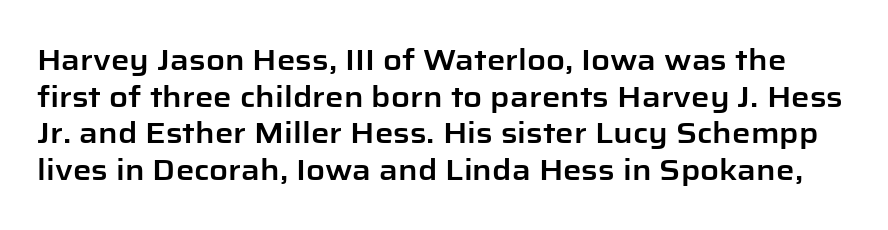
{"serif": "no", "italic": "no", "width": "normal", "stroke_contrast": "low", "x_height": "medium", "monospaced": "no", "underline": "no", "line_spacing": "normal", "line_spacing_ratio": 1.26, "letter_spacing": "normal", "letter_spacing_em": 0.0, "glyph_px": 29}
